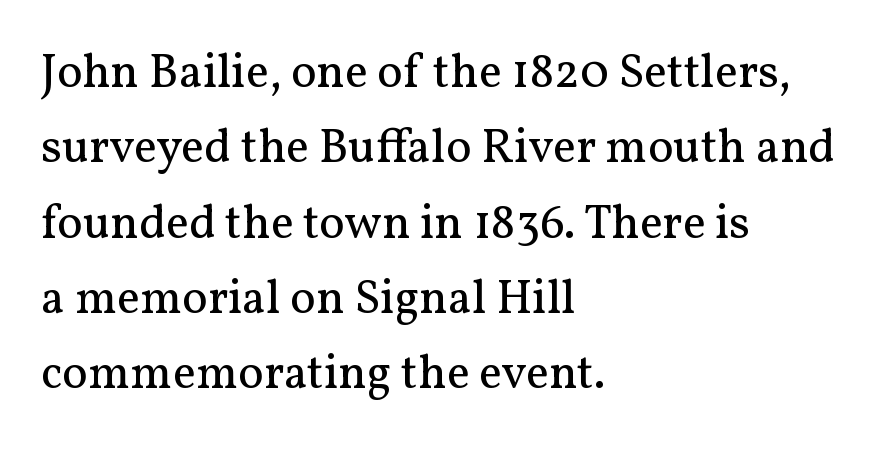
{"serif": "yes", "italic": "no", "bold": "no", "weight": "regular", "width": "normal", "stroke_contrast": "medium", "x_height": "medium", "monospaced": "no", "underline": "no", "align": "left", "line_spacing": "normal", "line_spacing_ratio": 1.57, "letter_spacing": "normal", "letter_spacing_em": 0.0, "glyph_px": 48}
